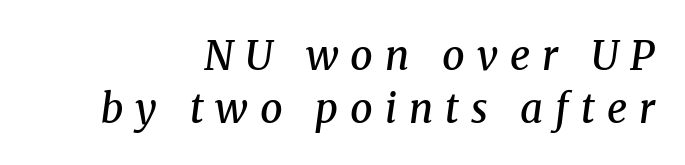
{"serif": "yes", "italic": "yes", "lean": "right", "slant_degrees": 8, "bold": "semi", "weight": "semibold", "width": "normal", "stroke_contrast": "medium", "x_height": "medium", "monospaced": "no", "underline": "no", "align": "right", "line_spacing": "normal", "line_spacing_ratio": 1.33, "letter_spacing": "wide", "letter_spacing_em": 0.3, "glyph_px": 40}
